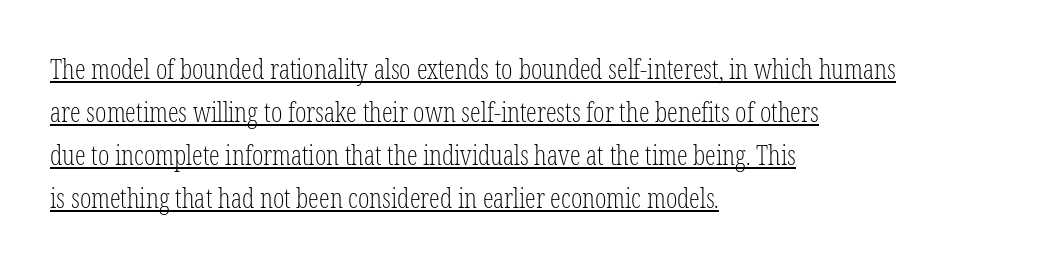
Q: Is the text bold? A: No.
Q: Is the text italic (slanted)? A: No, it is upright.
Q: Is the text underlined? A: Yes.
Q: How is the paragraph aligned? A: Left-aligned.
Q: Is the spacing between letters normal or unusually wide? A: Normal.
Q: Is the spacing between lines tight, normal or loose? A: Normal.
